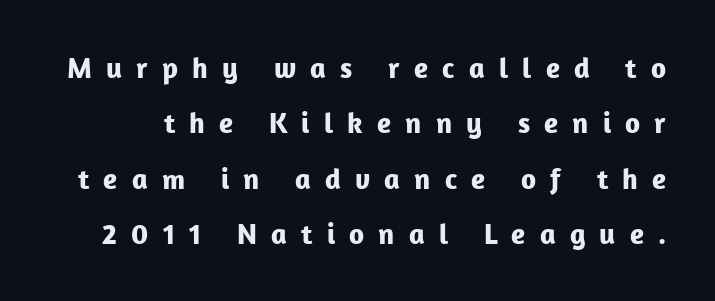
Regarding serifs, this sample does without them. The passage shown has open, widely tracked lettering throughout. The letters are bold, with thick, heavy strokes. Is this a fixed-width face? No — the glyphs have proportional, varying widths.
